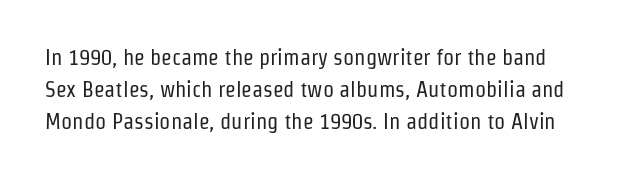
Q: Is the text bold? A: No.
Q: Is the text italic (slanted)? A: No, it is upright.
Q: Is the text underlined? A: No.
Q: Is the spacing between letters normal or unusually wide? A: Normal.
Q: Is the spacing between lines tight, normal or loose? A: Normal.
